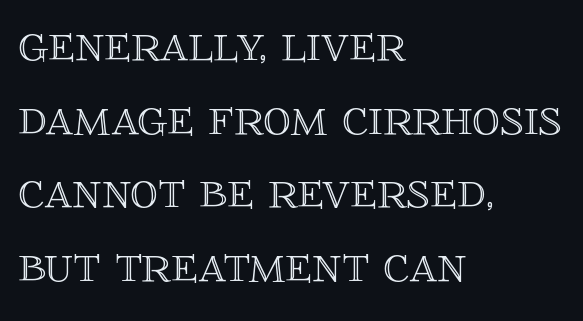
{"italic": "no", "width": "normal", "x_height": "large", "monospaced": "no", "underline": "no", "align": "left", "line_spacing": "normal", "line_spacing_ratio": 1.34, "letter_spacing": "normal", "letter_spacing_em": 0.0, "glyph_px": 55}
